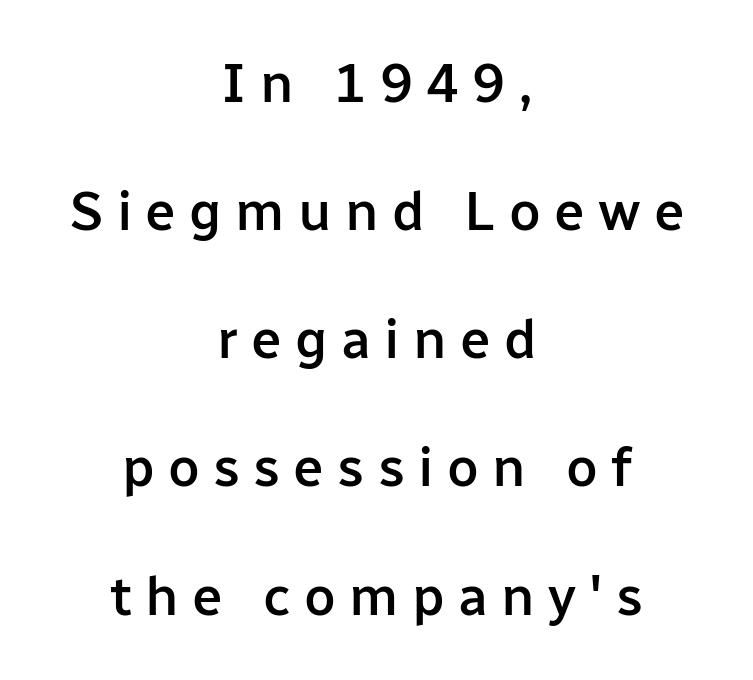
Q: Is the text bold? A: Semi-bold.
Q: Is the text italic (slanted)? A: No, it is upright.
Q: Is the typeface a serif or a sans-serif typeface? A: Sans-serif.
Q: Is the text underlined? A: No.
Q: How is the paragraph aligned? A: Centered.
Q: Is the spacing between letters normal or unusually wide? A: Unusually wide.
Q: Is the spacing between lines tight, normal or loose? A: Loose.
Q: Width (condensed, normal, or wide)? A: Normal.
Q: Stroke contrast? A: Low.
Q: x-height? A: Medium.
Q: Monospaced? A: No.
